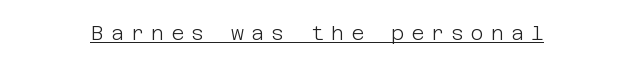
{"italic": "no", "bold": "no", "underline": "yes", "letter_spacing": "wide", "letter_spacing_em": 0.35, "glyph_px": 20}
